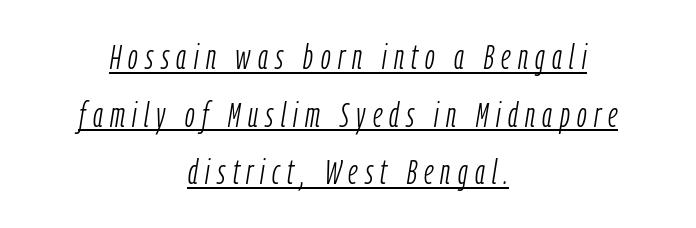
{"italic": "yes", "lean": "right", "slant_degrees": 9, "bold": "no", "weight": "light", "width": "condensed", "stroke_contrast": "low", "x_height": "medium", "monospaced": "no", "underline": "yes", "align": "center", "line_spacing": "normal", "line_spacing_ratio": 1.65, "letter_spacing": "wide", "letter_spacing_em": 0.21, "glyph_px": 35}
